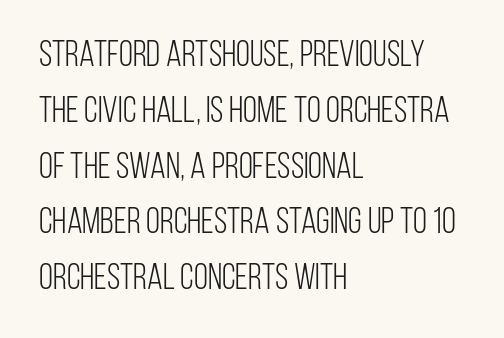
Q: Is the text bold? A: No.
Q: Is the text italic (slanted)? A: No, it is upright.
Q: Is the typeface a serif or a sans-serif typeface? A: Sans-serif.
Q: Is the text underlined? A: No.
Q: How is the paragraph aligned? A: Left-aligned.
Q: Is the spacing between letters normal or unusually wide? A: Normal.
Q: Is the spacing between lines tight, normal or loose? A: Normal.
Q: Width (condensed, normal, or wide)? A: Condensed.
Q: Stroke contrast? A: Low.
Q: x-height? A: Large.
Q: Monospaced? A: No.
